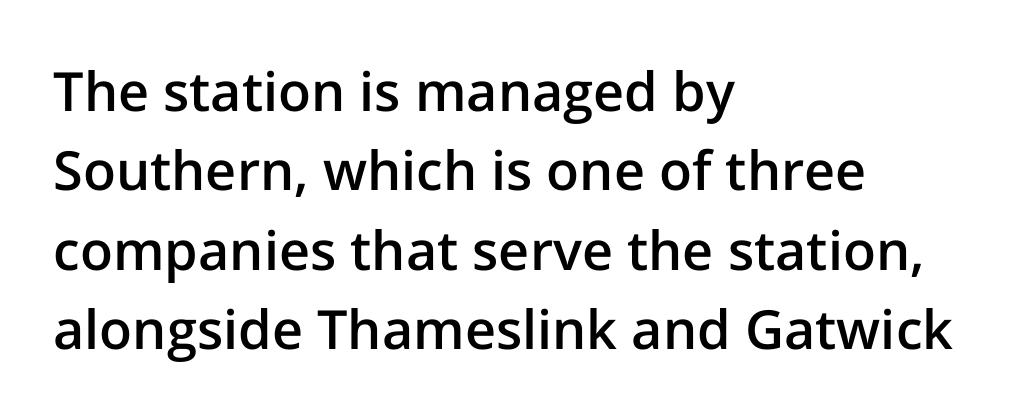
The glyphs are unaccompanied by any horizontal stroke below them. This sample has the flowing, uneven cadence of proportional lettering. Caption: semibold face, moderately heavy strokes. Quick note: interline space is typical. Grotesque or geometric, the face here clearly has no serifs.
